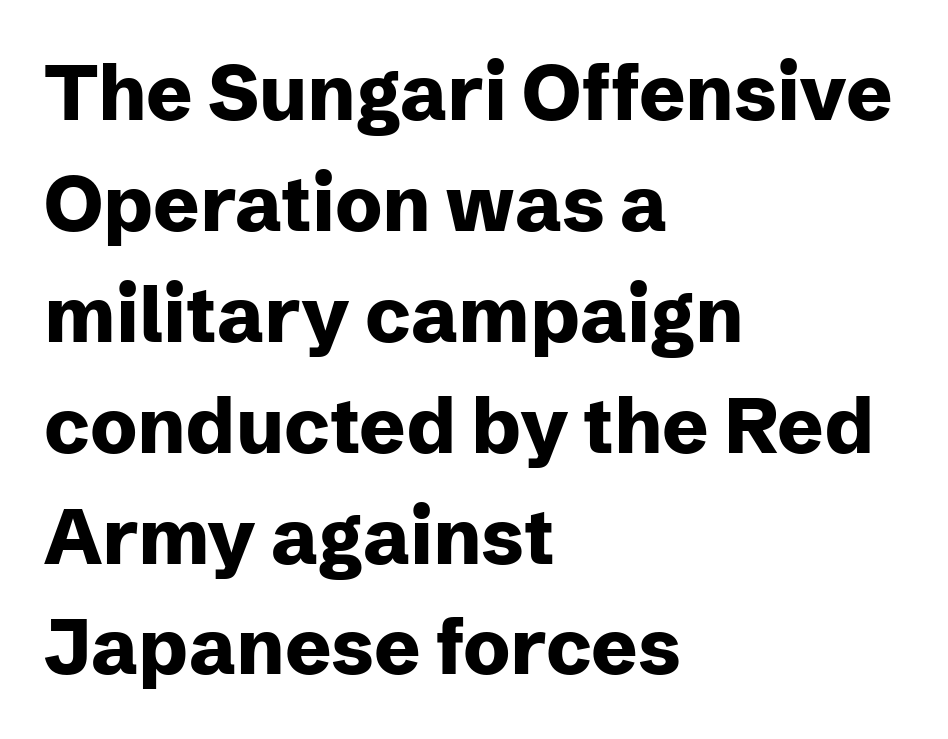
Q: Is the text bold? A: Yes.
Q: Is the text italic (slanted)? A: No, it is upright.
Q: Is the typeface a serif or a sans-serif typeface? A: Sans-serif.
Q: Is the text underlined? A: No.
Q: How is the paragraph aligned? A: Left-aligned.
Q: Is the spacing between letters normal or unusually wide? A: Normal.
Q: Is the spacing between lines tight, normal or loose? A: Normal.
Q: Width (condensed, normal, or wide)? A: Normal.
Q: Stroke contrast? A: Low.
Q: x-height? A: Medium.
Q: Monospaced? A: No.
